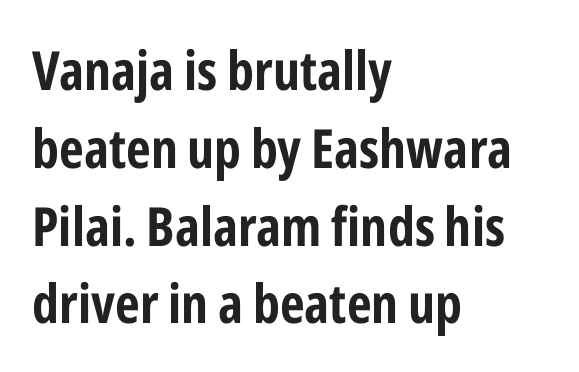
Spacing verdict: proportional, widths tailored to each character. Anything drawn beneath the words? Only blank space. The characters look thick and weighty, a clear bold. You can tell from the bare stems that sans-serif type was used. This sample uses an upright cut, with every glyph sitting square on the baseline. Tracking here is standard; glyphs follow each other at the usual distance.
